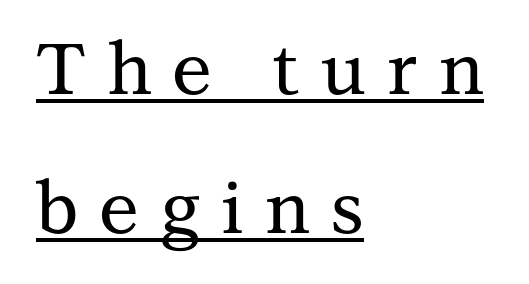
{"serif": "yes", "italic": "no", "width": "normal", "stroke_contrast": "medium", "x_height": "medium", "monospaced": "no", "underline": "yes", "align": "left", "line_spacing": "loose", "line_spacing_ratio": 1.93, "letter_spacing": "wide", "letter_spacing_em": 0.29, "glyph_px": 72}
